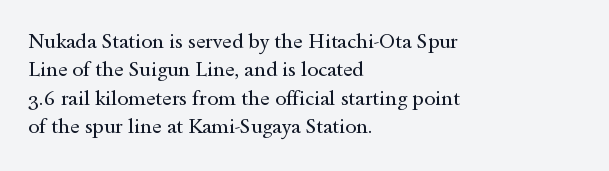
Q: Is the text bold? A: No.
Q: Is the text italic (slanted)? A: No, it is upright.
Q: Is the text underlined? A: No.
Q: How is the paragraph aligned? A: Left-aligned.
Q: Is the spacing between letters normal or unusually wide? A: Normal.
Q: Is the spacing between lines tight, normal or loose? A: Normal.
